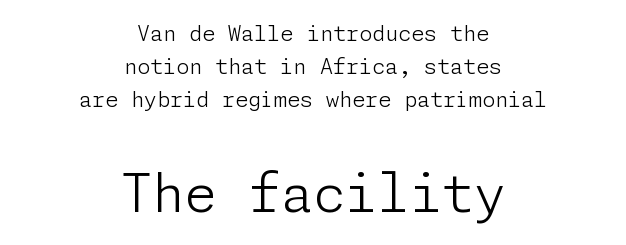
The paragraph shown floats in the horizontal middle. The letterforms sit shoulder to shoulder at normal distance. The font family rendered here belongs to the sans-serif group. The second block has been scaled up relative to the first.
